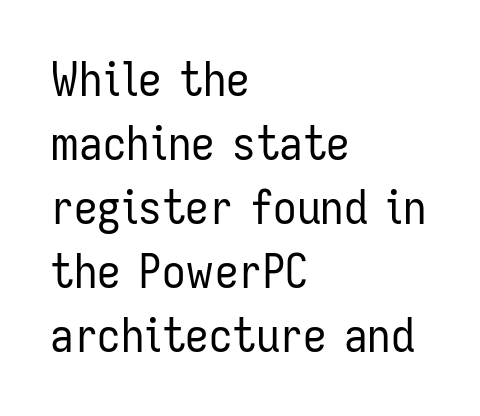
Q: Is the text bold? A: No.
Q: Is the text italic (slanted)? A: No, it is upright.
Q: Is the typeface a serif or a sans-serif typeface? A: Sans-serif.
Q: Is the text underlined? A: No.
Q: How is the paragraph aligned? A: Left-aligned.
Q: Is the spacing between letters normal or unusually wide? A: Normal.
Q: Is the spacing between lines tight, normal or loose? A: Normal.
Q: Width (condensed, normal, or wide)? A: Condensed.
Q: Stroke contrast? A: Low.
Q: x-height? A: Medium.
Q: Monospaced? A: No.
